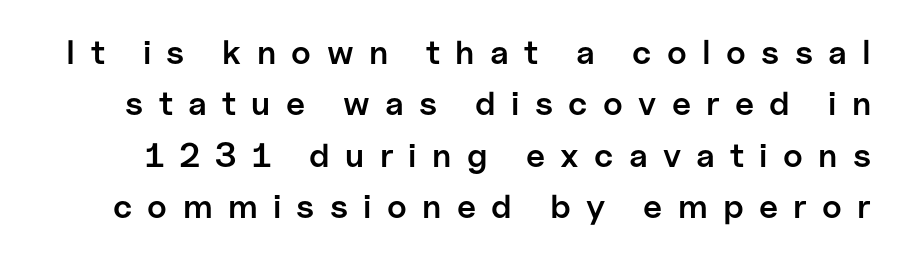
The image shows 34 px semibold sans-serif type, upright; set normal line spacing (1.51x), unusually wide letter spacing (+0.45 em), not underlined; low stroke contrast and a medium x-height.
